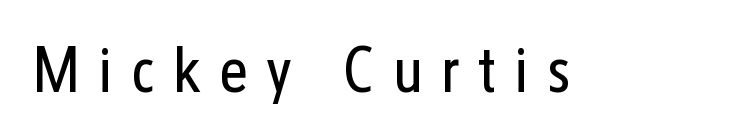
{"serif": "no", "italic": "no", "bold": "no", "weight": "regular", "width": "condensed", "stroke_contrast": "low", "x_height": "medium", "monospaced": "no", "underline": "no", "letter_spacing": "wide", "letter_spacing_em": 0.28, "glyph_px": 64}
